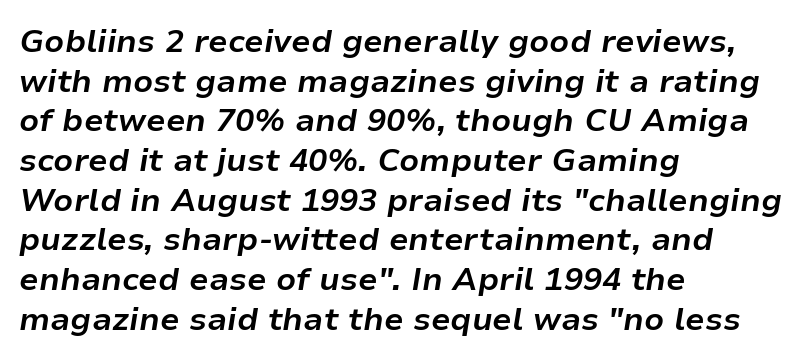
{"italic": "yes", "lean": "right", "slant_degrees": 9, "bold": "yes", "weight": "bold", "width": "normal", "stroke_contrast": "low", "x_height": "medium", "monospaced": "no", "underline": "no", "align": "left", "line_spacing_ratio": 1.24, "letter_spacing": "normal", "letter_spacing_em": 0.0, "glyph_px": 32}
